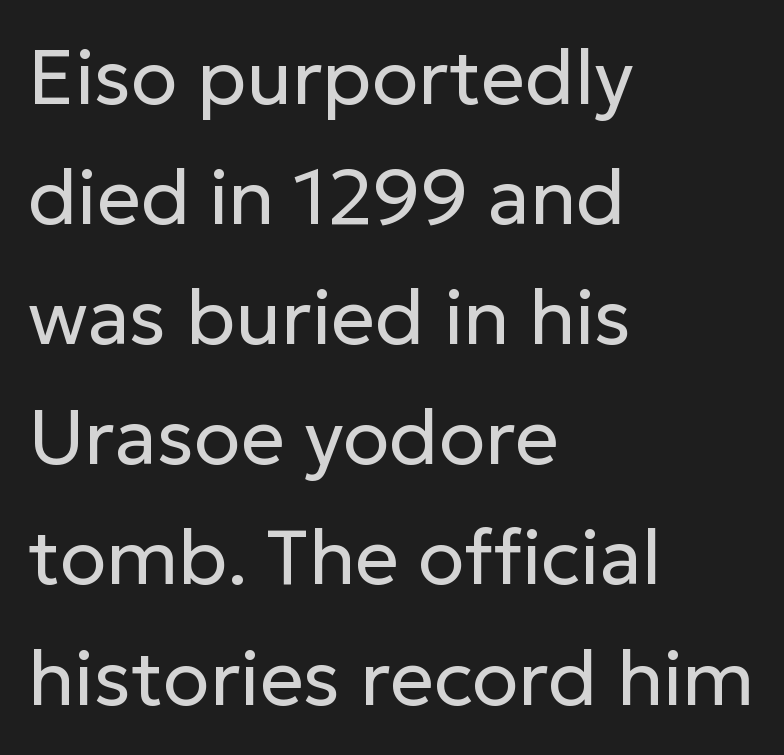
The image shows 77 px regular-weight sans-serif type, upright; set left-aligned, normal line spacing (1.56x), normal letter spacing, not underlined; low stroke contrast and a medium x-height.
